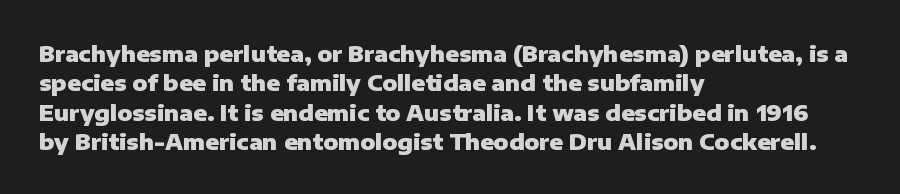
{"italic": "no", "bold": "yes", "underline": "no", "align": "left", "line_spacing": "normal", "line_spacing_ratio": 1.33, "letter_spacing": "normal", "letter_spacing_em": 0.0, "glyph_px": 22}
